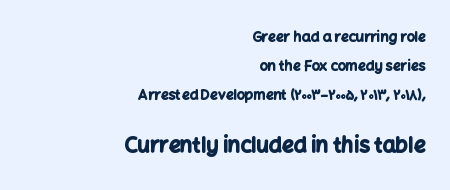
Q: Is the text bold? A: Yes.
Q: Is the text italic (slanted)? A: No, it is upright.
Q: Is the text underlined? A: No.
Q: How is the paragraph aligned? A: Right-aligned.
Q: Is the spacing between letters normal or unusually wide? A: Normal.
Q: Is the spacing between lines tight, normal or loose? A: Loose.
Q: Which block of text is set in a larger size, the first (top) or the second (bottom)? A: The second (bottom) one.
